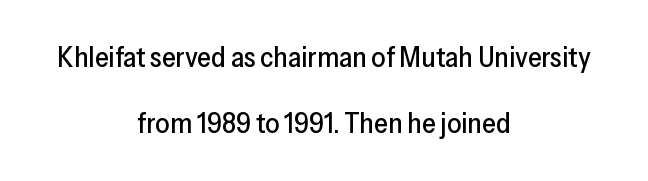
{"serif": "no", "italic": "no", "width": "normal", "stroke_contrast": "low", "x_height": "medium", "monospaced": "no", "underline": "no", "align": "center", "line_spacing": "loose", "line_spacing_ratio": 2.35, "letter_spacing": "normal", "letter_spacing_em": 0.0, "glyph_px": 28}
